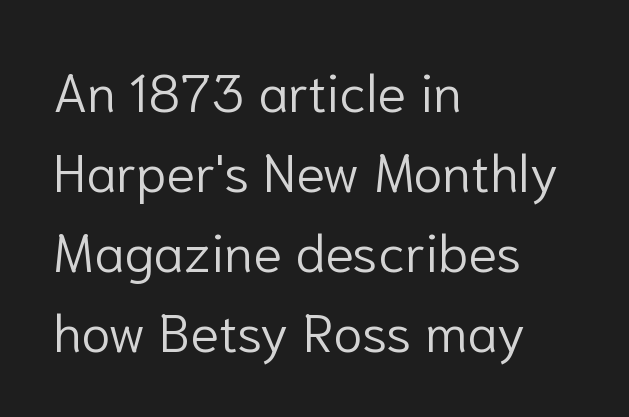
Q: Is the text bold? A: No.
Q: Is the text italic (slanted)? A: No, it is upright.
Q: Is the typeface a serif or a sans-serif typeface? A: Sans-serif.
Q: Is the text underlined? A: No.
Q: How is the paragraph aligned? A: Left-aligned.
Q: Is the spacing between letters normal or unusually wide? A: Normal.
Q: Is the spacing between lines tight, normal or loose? A: Normal.
Q: Width (condensed, normal, or wide)? A: Normal.
Q: Stroke contrast? A: Low.
Q: x-height? A: Medium.
Q: Monospaced? A: No.
